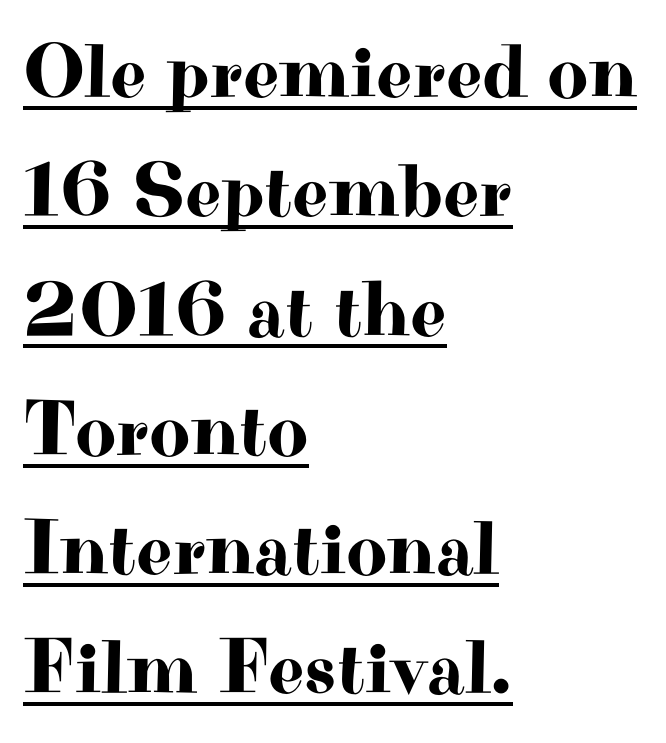
Q: Is the text italic (slanted)? A: No, it is upright.
Q: Is the typeface a serif or a sans-serif typeface? A: Serif.
Q: Is the text underlined? A: Yes.
Q: How is the paragraph aligned? A: Left-aligned.
Q: Is the spacing between letters normal or unusually wide? A: Normal.
Q: Is the spacing between lines tight, normal or loose? A: Normal.
Q: Width (condensed, normal, or wide)? A: Wide.
Q: Stroke contrast? A: High.
Q: x-height? A: Small.
Q: Monospaced? A: No.
